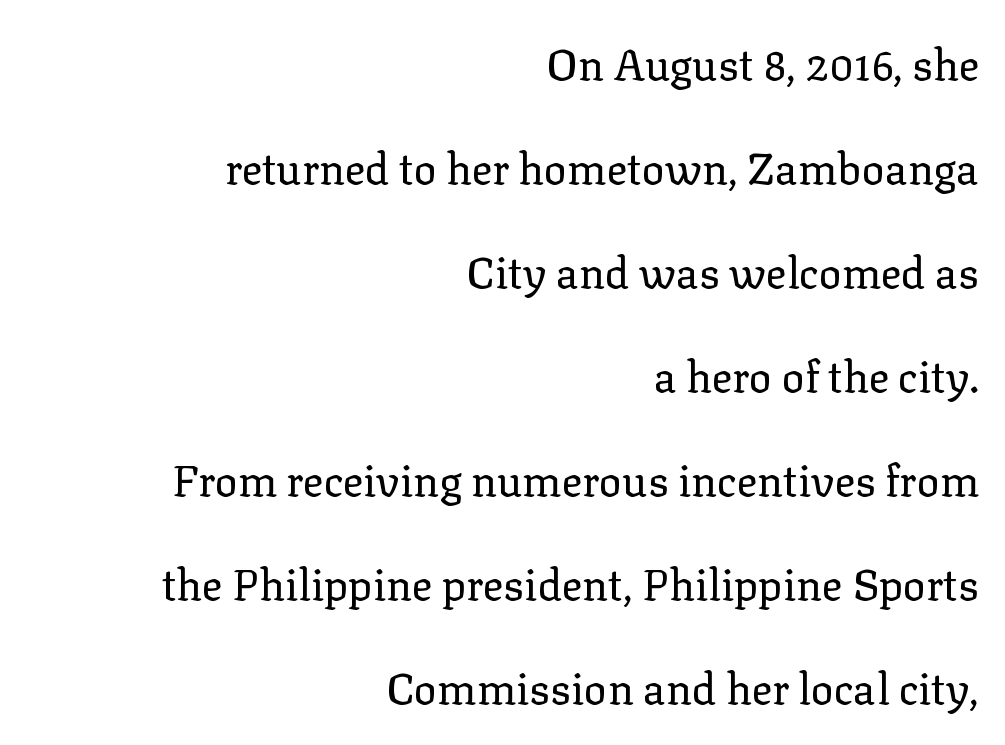
Notice how the passage keeps a crisp vertical edge on the right only. Vertical spacing — loose. You could not count columns in this text — the font is proportionally spaced. A bare baseline throughout the passage. Look at the bottom of the vertical strokes: they flare into serifs here.
